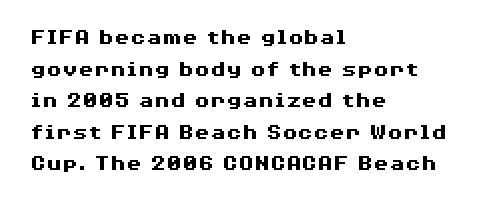
The image shows 23 px bold type, upright; set left-aligned, normal line spacing (1.37x), normal letter spacing, not underlined.
